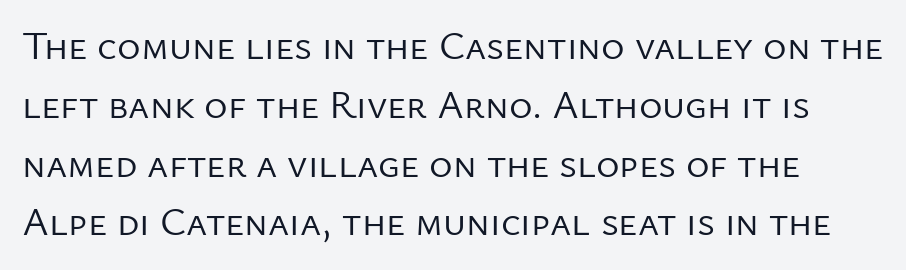
The image shows 40 px regular-weight sans-serif type, upright; set normal line spacing (1.47x), normal letter spacing, not underlined; low stroke contrast and a medium x-height.
